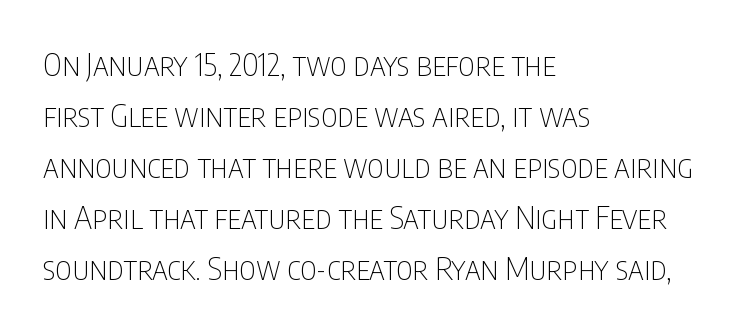
{"serif": "no", "italic": "no", "bold": "no", "weight": "thin", "width": "condensed", "stroke_contrast": "low", "x_height": "large", "monospaced": "no", "underline": "no", "align": "left", "line_spacing": "normal", "line_spacing_ratio": 1.59, "letter_spacing": "normal", "letter_spacing_em": 0.0, "glyph_px": 32}
